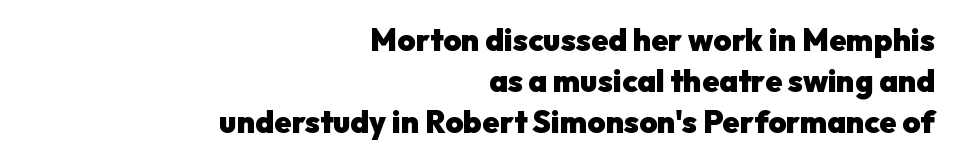
The image shows 31 px heavy sans-serif type, upright; set right-aligned, normal line spacing (1.32x), normal letter spacing, not underlined; low stroke contrast and a medium x-height.
